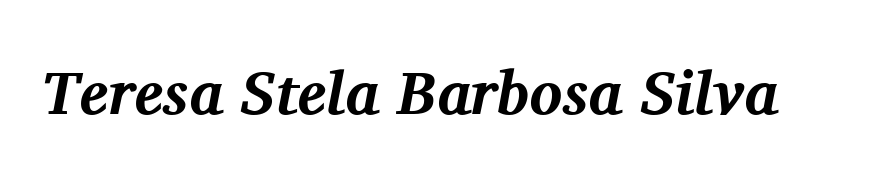
The image shows 61 px bold serif type, italic (leaning right); set normal letter spacing, not underlined; medium stroke contrast and a medium x-height.
